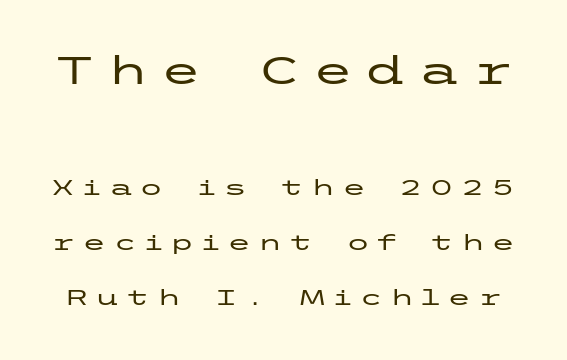
Q: Is the text italic (slanted)? A: No, it is upright.
Q: Is the typeface a serif or a sans-serif typeface? A: Sans-serif.
Q: Is the text underlined? A: No.
Q: Is the spacing between letters normal or unusually wide? A: Unusually wide.
Q: Is the spacing between lines tight, normal or loose? A: Loose.
Q: Which block of text is set in a larger size, the first (top) or the second (bottom)? A: The first (top) one.
Q: Width (condensed, normal, or wide)? A: Wide.
Q: Stroke contrast? A: Low.
Q: x-height? A: Medium.
